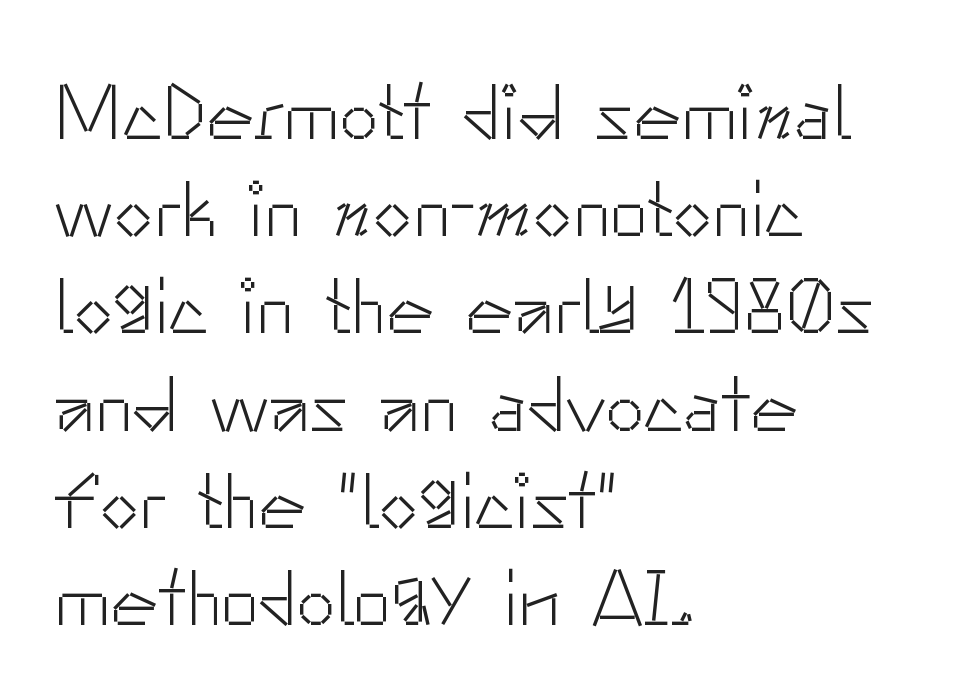
The image shows 79 px light sans-serif type, upright; set left-aligned, line spacing 1.23x, normal letter spacing, not underlined; low stroke contrast and a small x-height.
